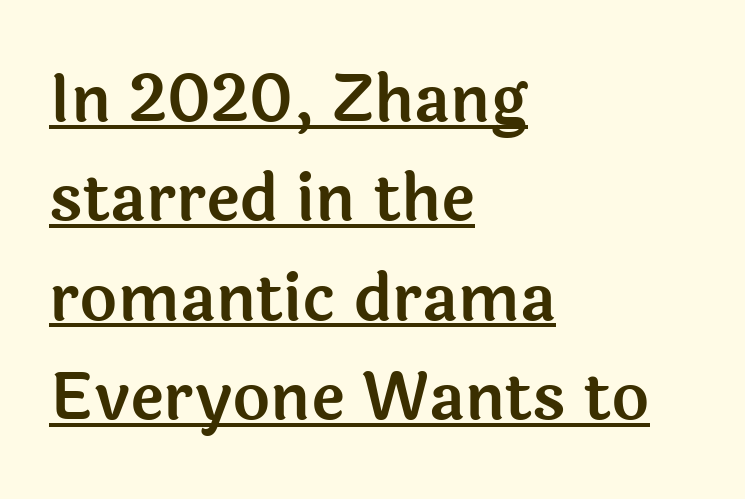
Q: Is the text italic (slanted)? A: No, it is upright.
Q: Is the typeface a serif or a sans-serif typeface? A: Sans-serif.
Q: Is the text underlined? A: Yes.
Q: How is the paragraph aligned? A: Left-aligned.
Q: Is the spacing between letters normal or unusually wide? A: Normal.
Q: Is the spacing between lines tight, normal or loose? A: Normal.
Q: Width (condensed, normal, or wide)? A: Normal.
Q: x-height? A: Medium.
Q: Monospaced? A: No.
